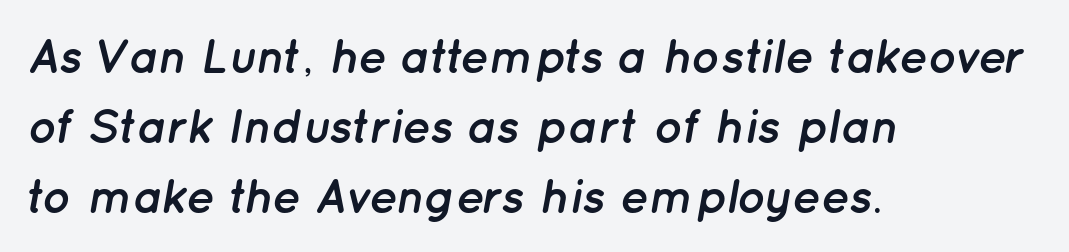
Each word holds together tightly as a unit, with standard inter-letter gaps. A student would call this left alignment; a typographer would say flush left, rag right. The font is running at its bold setting. Italic? Definitely — the glyphs are oblique. The strip under each line holds only bare page.
